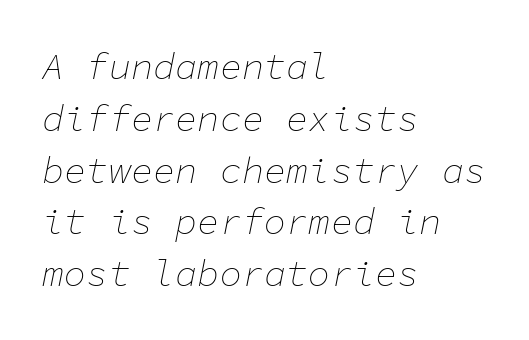
{"italic": "yes", "lean": "right", "slant_degrees": 11, "bold": "no", "weight": "thin", "width": "normal", "stroke_contrast": "low", "x_height": "medium", "monospaced": "yes", "underline": "no", "align": "left", "line_spacing": "normal", "line_spacing_ratio": 1.4, "letter_spacing": "normal", "letter_spacing_em": 0.0, "glyph_px": 37}
